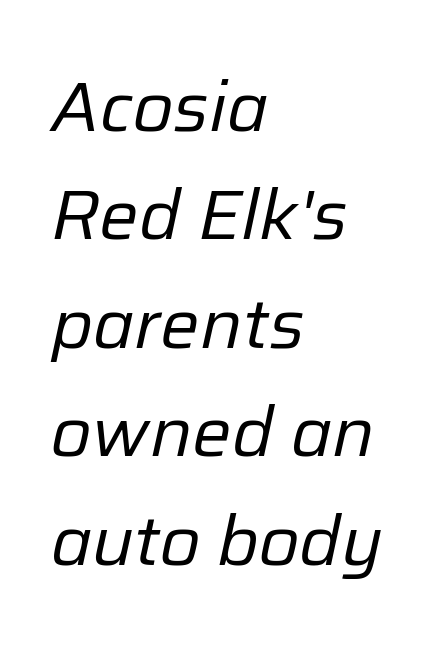
Q: Is the text bold? A: No.
Q: Is the text italic (slanted)? A: Yes, it leans right by about 12 degrees.
Q: Is the text underlined? A: No.
Q: How is the paragraph aligned? A: Left-aligned.
Q: Is the spacing between letters normal or unusually wide? A: Normal.
Q: Is the spacing between lines tight, normal or loose? A: Normal.
Q: Width (condensed, normal, or wide)? A: Normal.
Q: Stroke contrast? A: Low.
Q: x-height? A: Medium.
Q: Monospaced? A: No.
